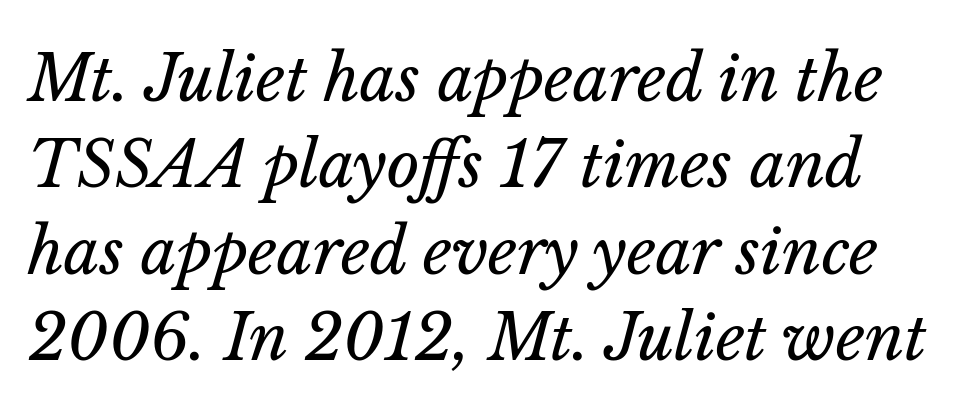
A typesetter would call this proportional, since set widths differ per character. Underlining? Definitely not there. Inter-character spacing is left at the font's built-in metrics. When letters slant like this, we call the style italic. The leading is moderate, giving the passage an even texture.
